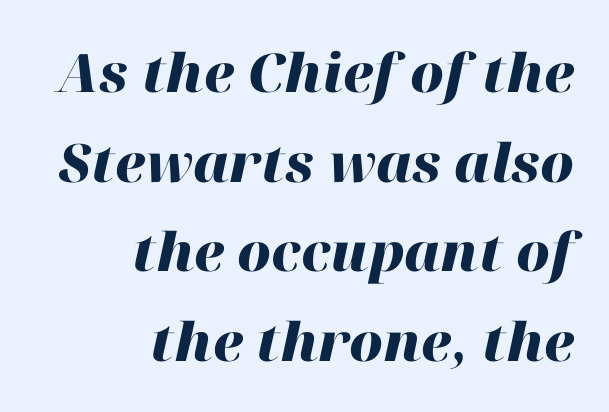
Horizontal alignment here is rightward, an uncommon choice for prose. Think of a printed novel: that variable character pitch is what you see here. The font's italic variant was chosen for this text. If you measured baseline to baseline, you'd find a middling distance. Lines of text with bare space underneath.
